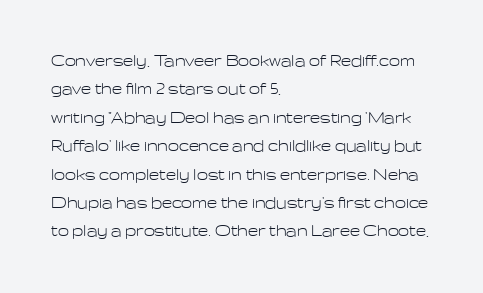
Q: Is the text bold? A: No.
Q: Is the text italic (slanted)? A: No, it is upright.
Q: Is the text underlined? A: No.
Q: How is the paragraph aligned? A: Left-aligned.
Q: Is the spacing between letters normal or unusually wide? A: Normal.
Q: Is the spacing between lines tight, normal or loose? A: Normal.
